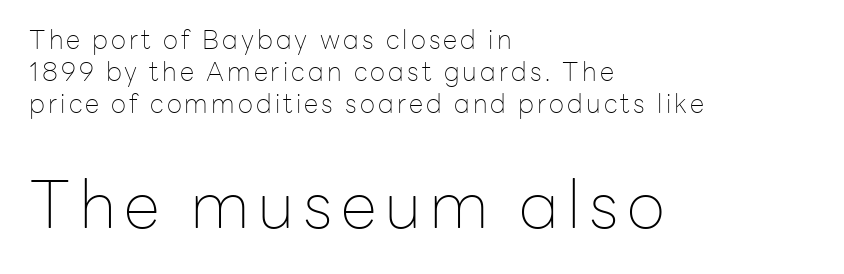
Q: Is the text bold? A: No.
Q: Is the text italic (slanted)? A: No, it is upright.
Q: Is the typeface a serif or a sans-serif typeface? A: Sans-serif.
Q: Is the text underlined? A: No.
Q: How is the paragraph aligned? A: Left-aligned.
Q: Which block of text is set in a larger size, the first (top) or the second (bottom)? A: The second (bottom) one.
Q: Width (condensed, normal, or wide)? A: Normal.
Q: Stroke contrast? A: Low.
Q: x-height? A: Medium.
Q: Monospaced? A: No.
